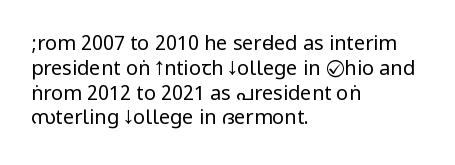
Q: Is the text bold? A: No.
Q: Is the text italic (slanted)? A: No, it is upright.
Q: Is the text underlined? A: No.
Q: How is the paragraph aligned? A: Left-aligned.
Q: Is the spacing between letters normal or unusually wide? A: Normal.
